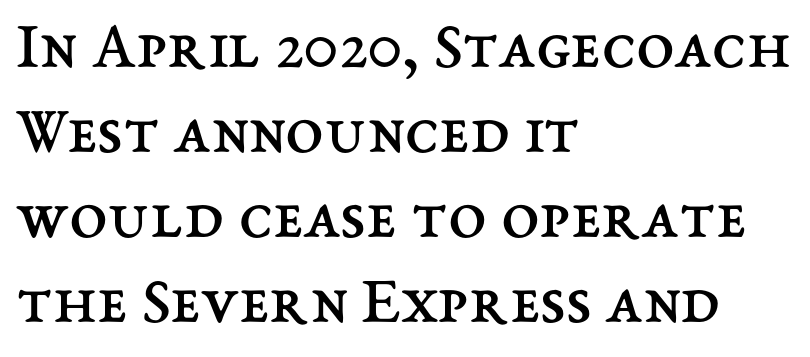
The image shows 69 px regular-weight type, upright; set left-aligned, line spacing 1.23x, normal letter spacing, not underlined; medium stroke contrast and a medium x-height.
